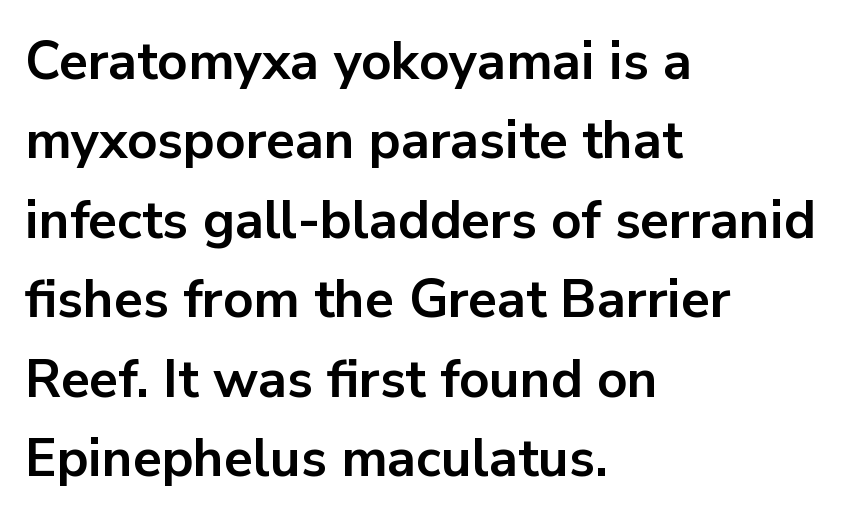
Font category for this specimen: sans-serif. The font's upright variant was chosen for this text. Students, observe: this is what conventionally led text looks like. These lines keep a tight, regular rhythm from letter to letter. Rule under the text: the space is simply empty. I'd describe the lettering as bold — thick and assertive.
